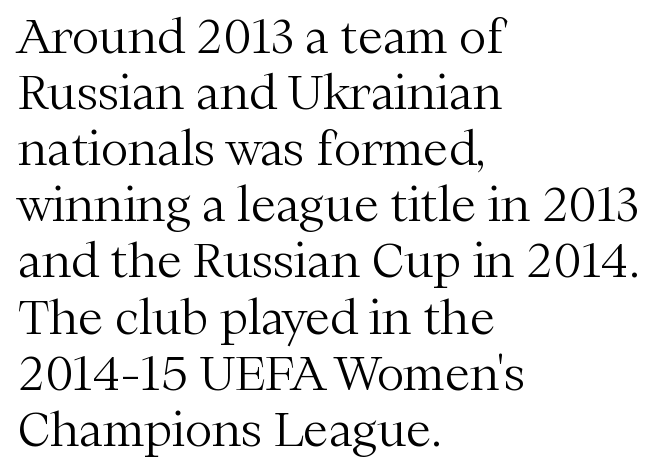
Type without underlining. The rendering uses natural spacing where letterforms have individual widths. Are there feet on the stems? There are — it's a serif. The compositor pushed each line to the left boundary. Is the type heavy? It reads as light-to-regular instead. The letterforms sit shoulder to shoulder at normal distance.
